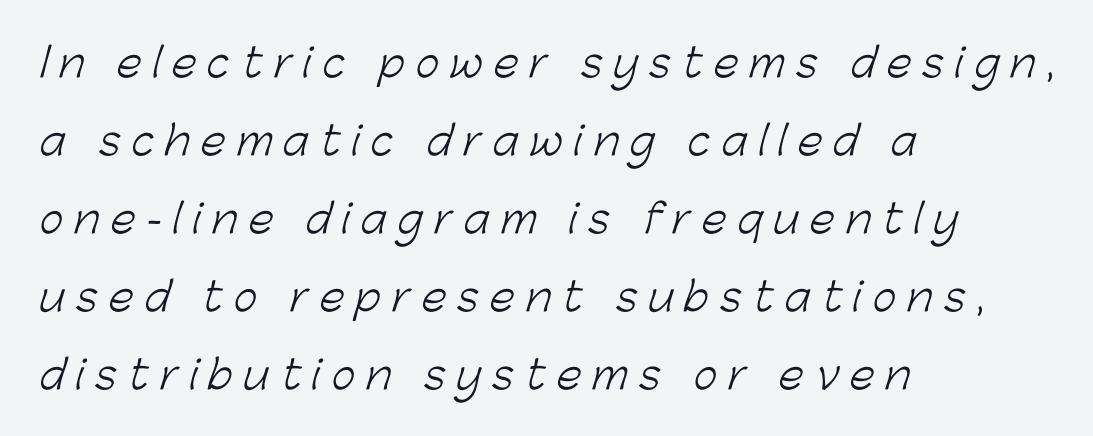
The face used here is proportionally spaced, like ordinary book or web type. Leading: increased. The letters look calm and open, with moderate or lighter stems. The rag falls on the right side of this text block.
